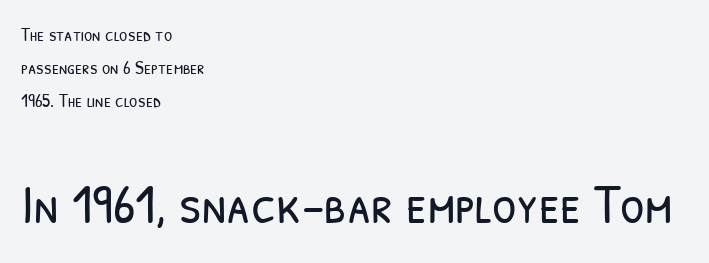
Q: Is the text bold? A: No.
Q: Is the typeface a serif or a sans-serif typeface? A: Sans-serif.
Q: Is the text underlined? A: No.
Q: How is the paragraph aligned? A: Left-aligned.
Q: Is the spacing between letters normal or unusually wide? A: Normal.
Q: Which block of text is set in a larger size, the first (top) or the second (bottom)? A: The second (bottom) one.
Q: Width (condensed, normal, or wide)? A: Condensed.
Q: Stroke contrast? A: Low.
Q: x-height? A: Medium.
Q: Monospaced? A: No.
